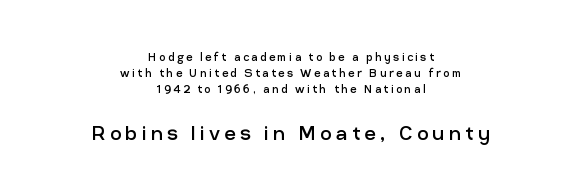
Q: Is the text bold? A: No.
Q: Is the text italic (slanted)? A: No, it is upright.
Q: Is the text underlined? A: No.
Q: How is the paragraph aligned? A: Centered.
Q: Is the spacing between lines tight, normal or loose? A: Tight.
Q: Which block of text is set in a larger size, the first (top) or the second (bottom)? A: The second (bottom) one.
